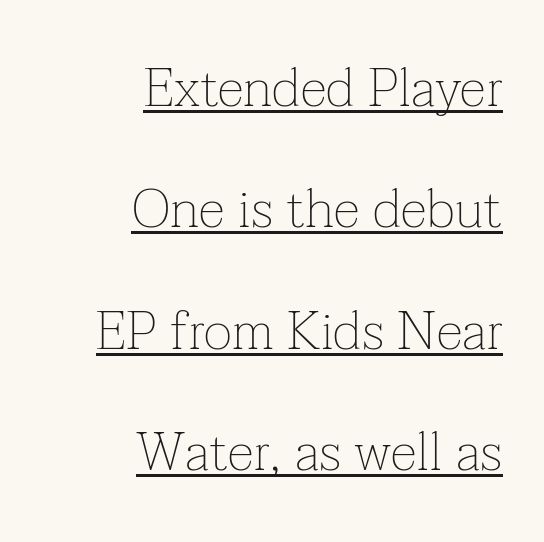
{"serif": "yes", "italic": "no", "bold": "no", "weight": "thin", "width": "normal", "stroke_contrast": "low", "x_height": "medium", "monospaced": "no", "underline": "yes", "align": "right", "line_spacing": "loose", "line_spacing_ratio": 2.25, "letter_spacing": "normal", "letter_spacing_em": 0.0, "glyph_px": 54}
